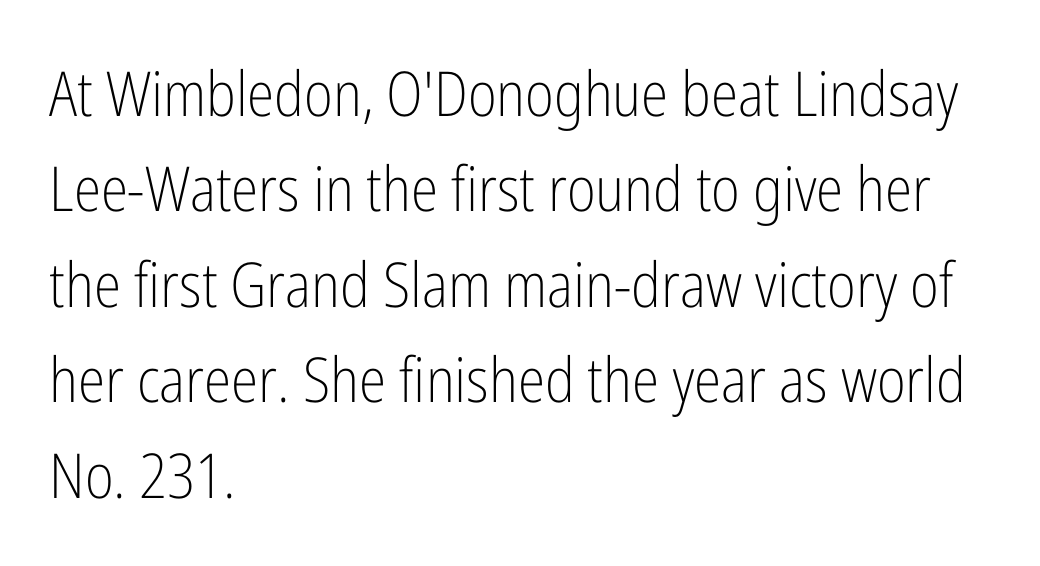
The horizontal fit of the characters is conventional and even. The rag falls on the right side of this text block. Varying glyph widths throughout — classic text-font behaviour. Tall strokes in this sample are plumb rather than angled.
